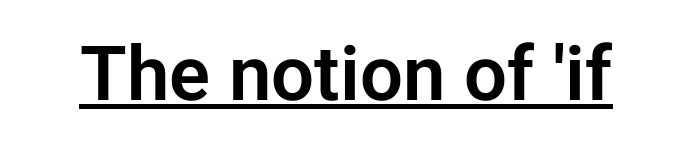
The image shows 76 px sans-serif type, upright; set normal letter spacing, underlined; low stroke contrast and a medium x-height.
